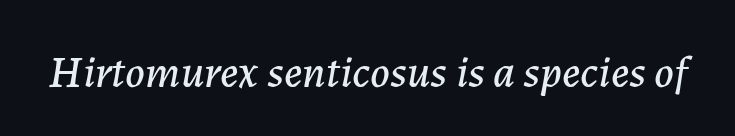
Q: Is the text italic (slanted)? A: Yes, it leans right by about 7 degrees.
Q: Is the text underlined? A: No.
Q: Is the spacing between letters normal or unusually wide? A: Normal.
Q: Width (condensed, normal, or wide)? A: Normal.
Q: Stroke contrast? A: Low.
Q: x-height? A: Medium.
Q: Monospaced? A: No.
